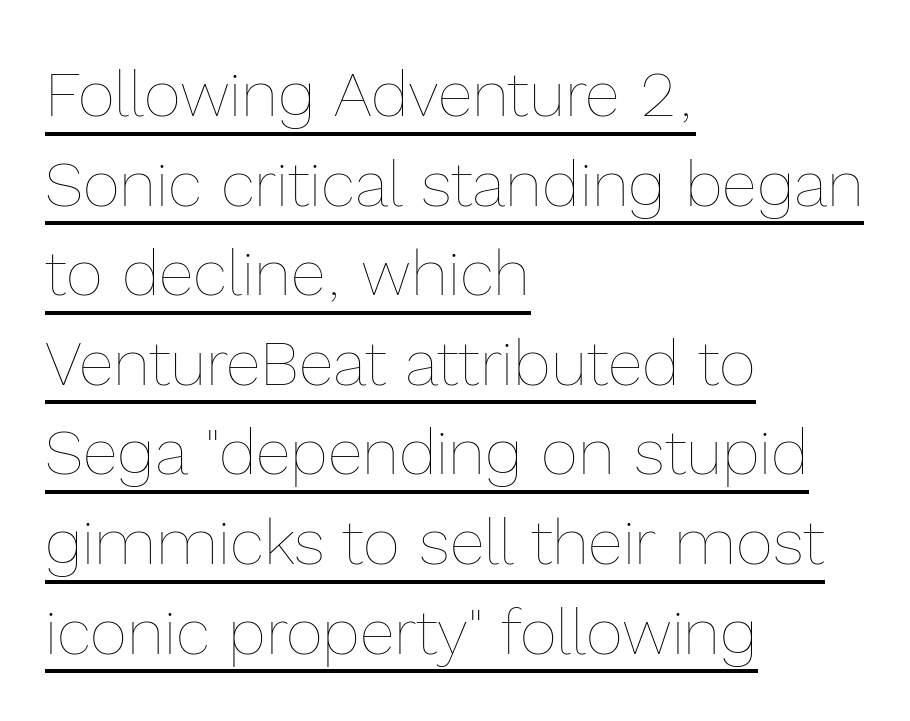
Q: Is the text bold? A: No.
Q: Is the text italic (slanted)? A: No, it is upright.
Q: Is the text underlined? A: Yes.
Q: How is the paragraph aligned? A: Left-aligned.
Q: Is the spacing between letters normal or unusually wide? A: Normal.
Q: Is the spacing between lines tight, normal or loose? A: Normal.
Q: Width (condensed, normal, or wide)? A: Normal.
Q: x-height? A: Medium.
Q: Monospaced? A: No.
